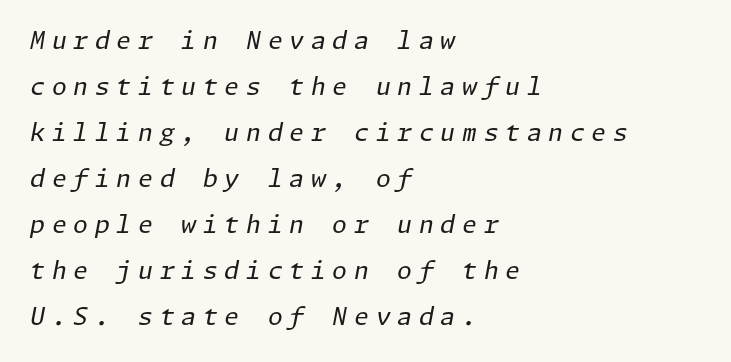
The image shows 24 px text type, italic (leaning right); set left-aligned, loose line spacing (1.92x), unusually wide letter spacing (+0.28 em), not underlined.
